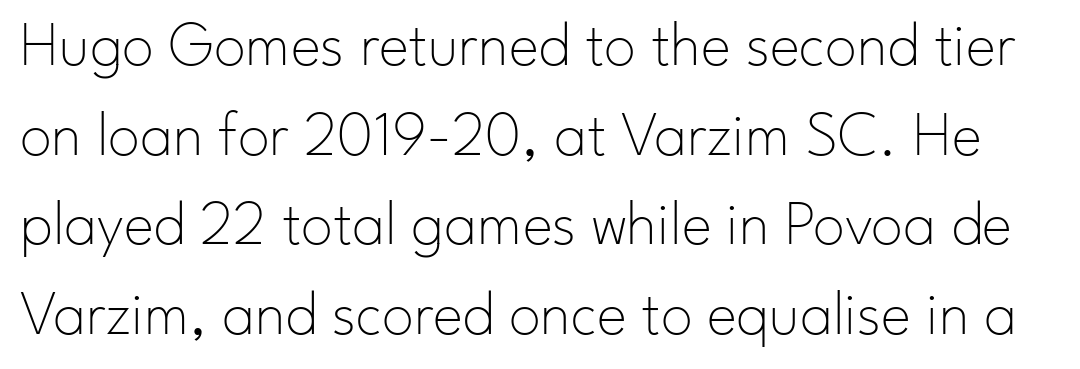
{"serif": "no", "italic": "no", "bold": "no", "weight": "thin", "width": "normal", "stroke_contrast": "low", "x_height": "small", "monospaced": "no", "underline": "no", "line_spacing": "normal", "line_spacing_ratio": 1.4, "letter_spacing": "normal", "letter_spacing_em": 0.0, "glyph_px": 64}
